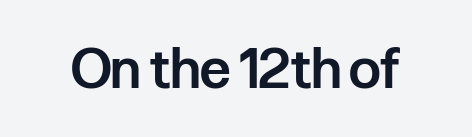
The image shows 56 px semibold, condensed sans-serif type, upright; set normal letter spacing, not underlined; low stroke contrast and a medium x-height.
